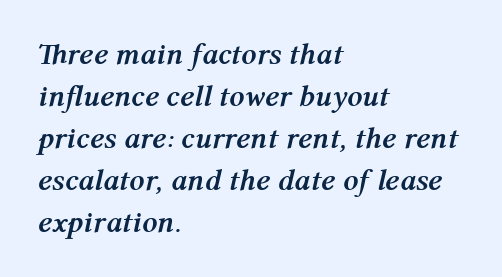
Q: Is the text bold? A: Yes.
Q: Is the text italic (slanted)? A: Yes, it leans right by about 12 degrees.
Q: Is the text underlined? A: No.
Q: How is the paragraph aligned? A: Left-aligned.
Q: Is the spacing between letters normal or unusually wide? A: Normal.
Q: Is the spacing between lines tight, normal or loose? A: Normal.
Q: Width (condensed, normal, or wide)? A: Normal.
Q: Stroke contrast? A: Medium.
Q: x-height? A: Medium.
Q: Monospaced? A: No.
